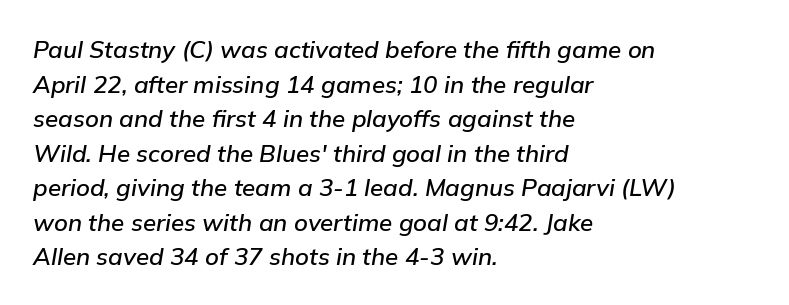
{"italic": "yes", "lean": "right", "slant_degrees": 9, "underline": "no", "align": "left", "line_spacing": "normal", "line_spacing_ratio": 1.44, "letter_spacing": "normal", "letter_spacing_em": 0.0, "glyph_px": 24}
